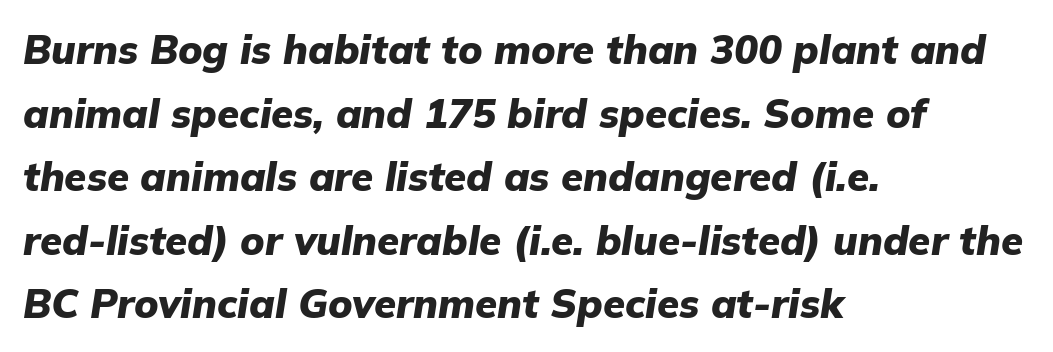
{"italic": "yes", "lean": "right", "slant_degrees": 9, "bold": "yes", "weight": "heavy", "width": "normal", "stroke_contrast": "low", "x_height": "medium", "monospaced": "no", "underline": "no", "align": "left", "line_spacing": "normal", "line_spacing_ratio": 1.59, "letter_spacing": "normal", "letter_spacing_em": 0.0, "glyph_px": 40}
